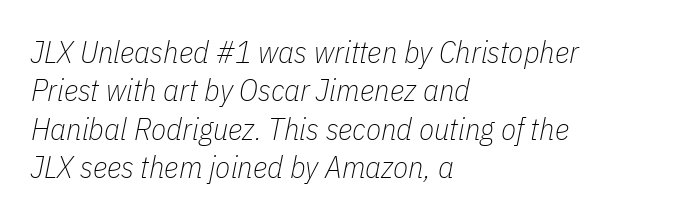
Which margin do the lines hug? The left one — the right edge is uneven. Does the lettering tilt? It does — this is italic. The line texture is even and compact thanks to regular tracking. Words float on clear page, feet unadorned.
